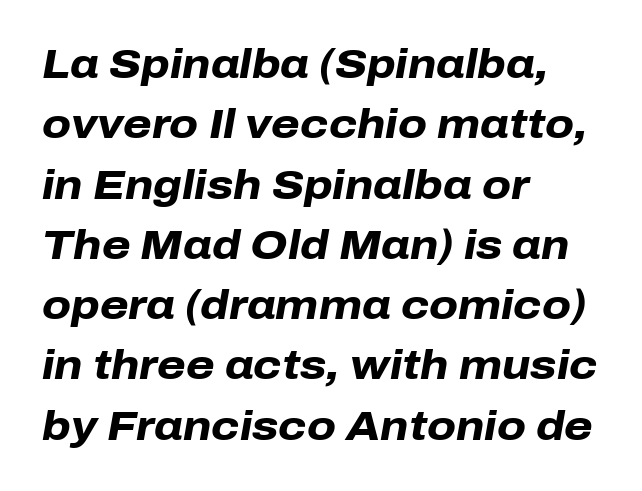
The image shows 41 px heavy type, italic (leaning right); set left-aligned, normal line spacing (1.47x), normal letter spacing, not underlined; low stroke contrast and a medium x-height.
